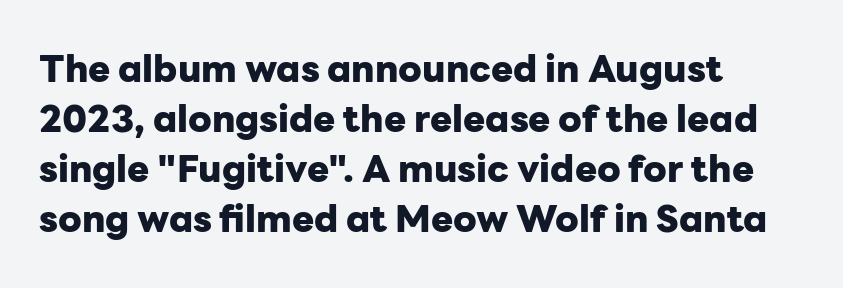
Is this a sans? Yes — the strokes have no serifs. Caption: bold face, heavy strokes. Characters follow at the spacing the type designer built in. Does the lettering tilt? It doesn't — this is upright. Glance below the letters and you will spot only blank space.
